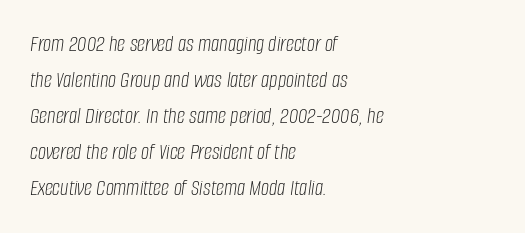
{"italic": "yes", "lean": "right", "slant_degrees": 8, "bold": "no", "underline": "no", "align": "left", "line_spacing": "normal", "line_spacing_ratio": 1.57, "letter_spacing": "normal", "letter_spacing_em": 0.0, "glyph_px": 23}
